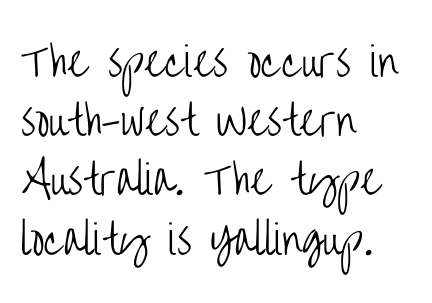
Q: Is the text bold? A: No.
Q: Is the text italic (slanted)? A: No, it is upright.
Q: Is the typeface a serif or a sans-serif typeface? A: Sans-serif.
Q: Is the text underlined? A: No.
Q: How is the paragraph aligned? A: Left-aligned.
Q: Is the spacing between letters normal or unusually wide? A: Normal.
Q: Is the spacing between lines tight, normal or loose? A: Normal.
Q: Width (condensed, normal, or wide)? A: Condensed.
Q: Stroke contrast? A: Low.
Q: x-height? A: Large.
Q: Monospaced? A: No.
